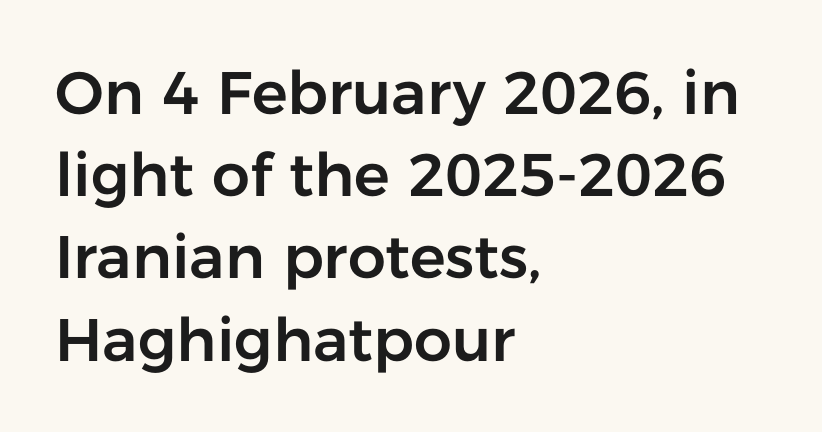
Q: Is the text italic (slanted)? A: No, it is upright.
Q: Is the typeface a serif or a sans-serif typeface? A: Sans-serif.
Q: Is the text underlined? A: No.
Q: How is the paragraph aligned? A: Left-aligned.
Q: Is the spacing between letters normal or unusually wide? A: Normal.
Q: Is the spacing between lines tight, normal or loose? A: Normal.
Q: Width (condensed, normal, or wide)? A: Normal.
Q: Stroke contrast? A: Low.
Q: x-height? A: Medium.
Q: Monospaced? A: No.
